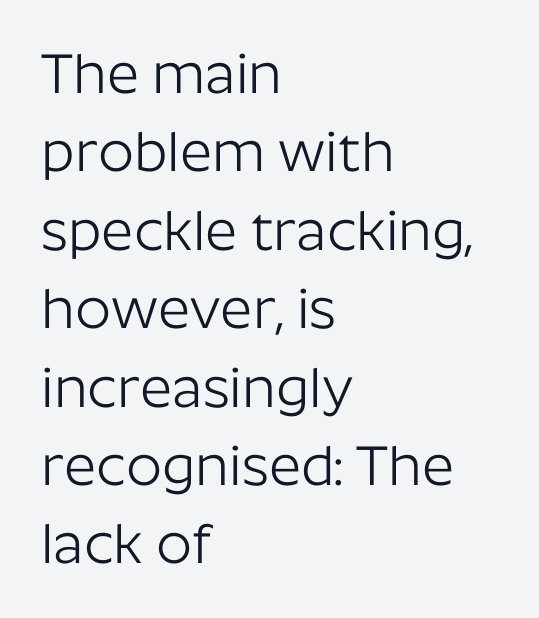
I'd call this a sans setting — the letters go barefoot. Nothing heavy about these letters — not bold at all. Spacing verdict: proportional, widths tailored to each character. Designer's note — italics off, roman on. The ragged edge is on the right, which tells us the setting is flush left. The gaps between neighbouring characters are ordinary and unremarkable.
